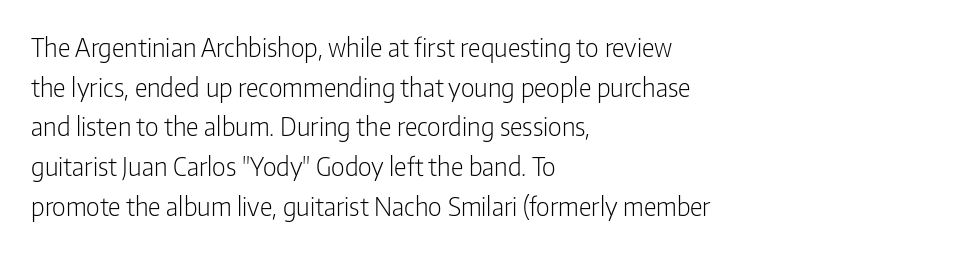
No italicization has been applied; the sample stays upright. Which margin do the lines hug? The left one — the right edge is uneven. Interline gaps are of average width in this sample. Descender tails drop into unmarked territory.
